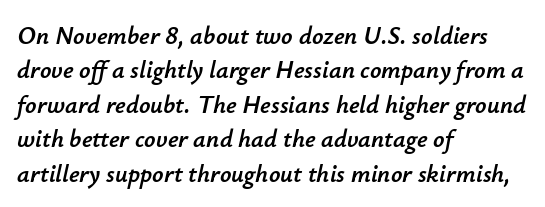
The compositor pushed each line to the left boundary. The leading is moderate, giving the passage an even texture. Characters follow at the spacing the type designer built in. The rendering applies a slant to the glyphs. The space beneath each line is pristine and unruled.
